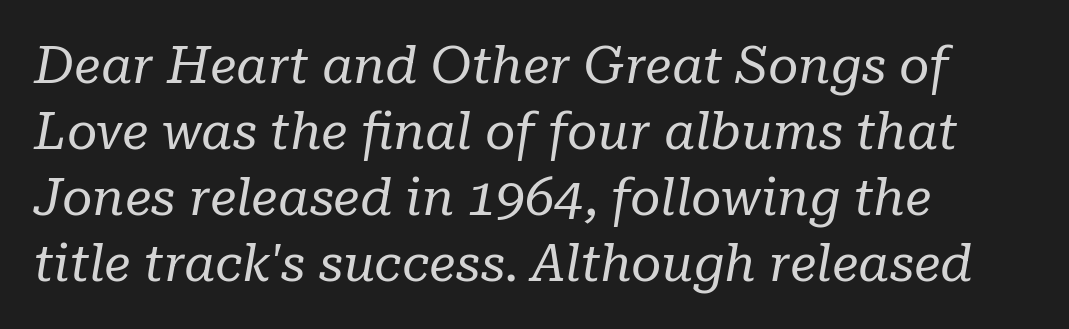
Q: Is the text bold? A: No.
Q: Is the text italic (slanted)? A: Yes, it leans right by about 10 degrees.
Q: Is the typeface a serif or a sans-serif typeface? A: Serif.
Q: Is the text underlined? A: No.
Q: How is the paragraph aligned? A: Left-aligned.
Q: Is the spacing between letters normal or unusually wide? A: Normal.
Q: Is the spacing between lines tight, normal or loose? A: Normal.
Q: Width (condensed, normal, or wide)? A: Normal.
Q: Stroke contrast? A: Low.
Q: x-height? A: Medium.
Q: Monospaced? A: No.
